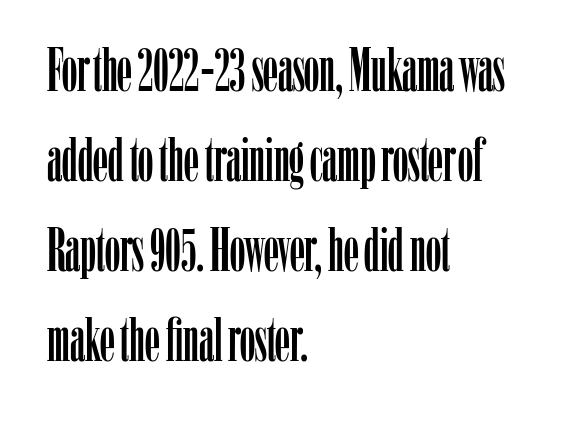
{"serif": "yes", "italic": "no", "width": "condensed", "stroke_contrast": "low", "x_height": "medium", "monospaced": "no", "underline": "no", "align": "left", "line_spacing": "normal", "line_spacing_ratio": 1.5, "letter_spacing": "normal", "letter_spacing_em": 0.0, "glyph_px": 60}
